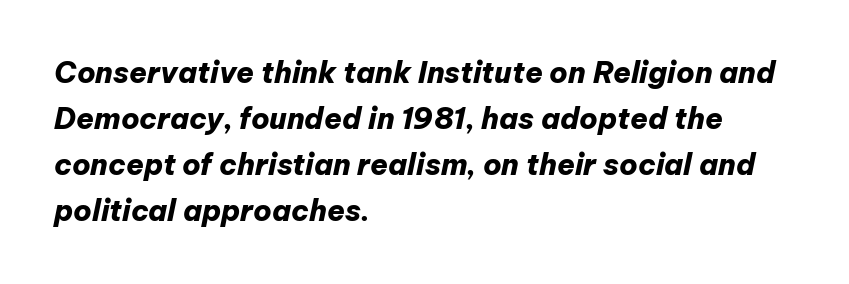
{"italic": "yes", "lean": "right", "slant_degrees": 12, "bold": "yes", "weight": "heavy", "width": "normal", "stroke_contrast": "low", "x_height": "medium", "monospaced": "no", "underline": "no", "align": "left", "line_spacing": "normal", "line_spacing_ratio": 1.59, "letter_spacing": "normal", "letter_spacing_em": 0.0, "glyph_px": 29}
